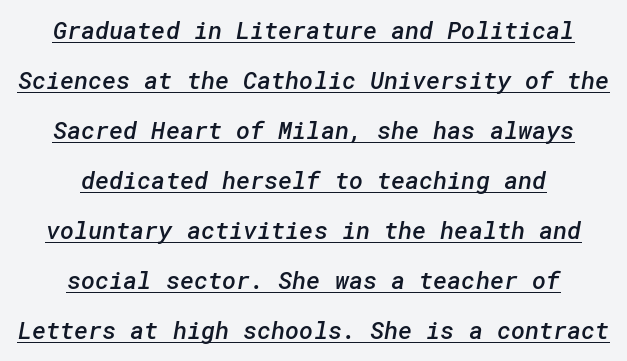
{"bold": "semi", "underline": "yes", "align": "center", "line_spacing": "loose", "line_spacing_ratio": 2.08, "letter_spacing": "normal", "letter_spacing_em": 0.0, "glyph_px": 24}
